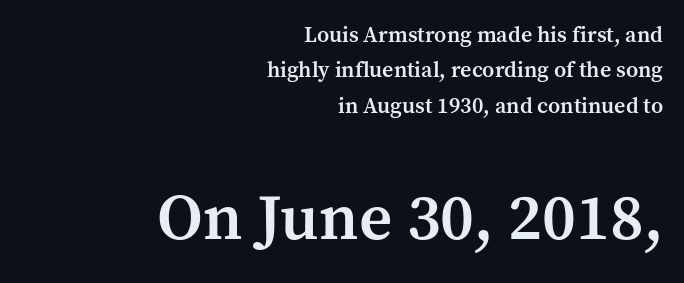
Q: Is the text bold? A: Semi-bold.
Q: Is the text italic (slanted)? A: No, it is upright.
Q: Is the typeface a serif or a sans-serif typeface? A: Serif.
Q: Is the text underlined? A: No.
Q: How is the paragraph aligned? A: Right-aligned.
Q: Is the spacing between letters normal or unusually wide? A: Normal.
Q: Is the spacing between lines tight, normal or loose? A: Normal.
Q: Which block of text is set in a larger size, the first (top) or the second (bottom)? A: The second (bottom) one.
Q: Width (condensed, normal, or wide)? A: Normal.
Q: Stroke contrast? A: Medium.
Q: x-height? A: Medium.
Q: Monospaced? A: No.
